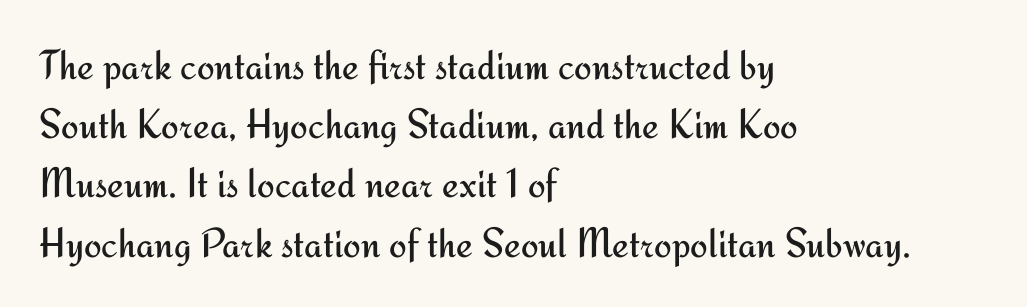
{"serif": "no", "italic": "no", "bold": "no", "weight": "regular", "width": "normal", "stroke_contrast": "medium", "x_height": "small", "monospaced": "no", "underline": "no", "align": "left", "line_spacing": "normal", "line_spacing_ratio": 1.41, "letter_spacing": "normal", "letter_spacing_em": 0.0, "glyph_px": 42}
